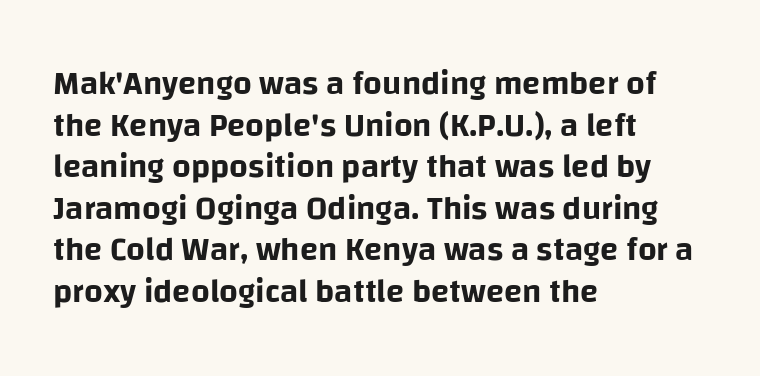
Q: Is the text italic (slanted)? A: No, it is upright.
Q: Is the typeface a serif or a sans-serif typeface? A: Sans-serif.
Q: Is the text underlined? A: No.
Q: How is the paragraph aligned? A: Left-aligned.
Q: Is the spacing between letters normal or unusually wide? A: Normal.
Q: Is the spacing between lines tight, normal or loose? A: Normal.
Q: Width (condensed, normal, or wide)? A: Normal.
Q: Stroke contrast? A: Low.
Q: x-height? A: Large.
Q: Monospaced? A: No.
